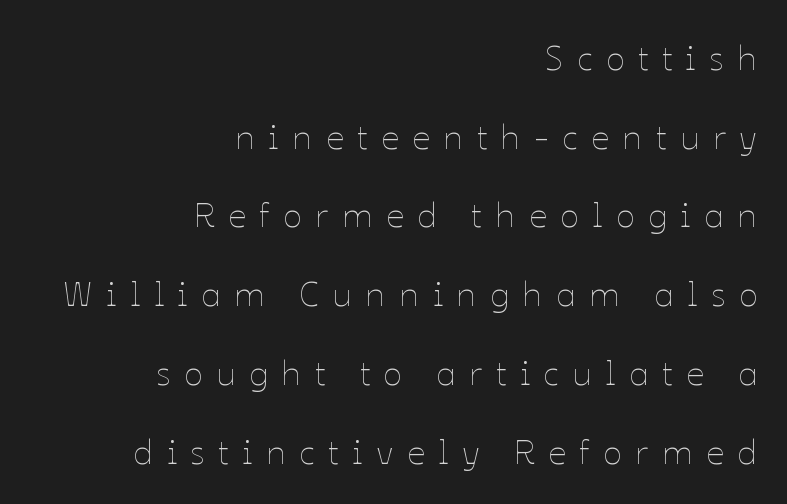
{"italic": "no", "bold": "no", "weight": "thin", "width": "normal", "stroke_contrast": "low", "x_height": "medium", "monospaced": "no", "underline": "no", "align": "right", "line_spacing": "loose", "line_spacing_ratio": 2.25, "letter_spacing": "wide", "letter_spacing_em": 0.39, "glyph_px": 35}
